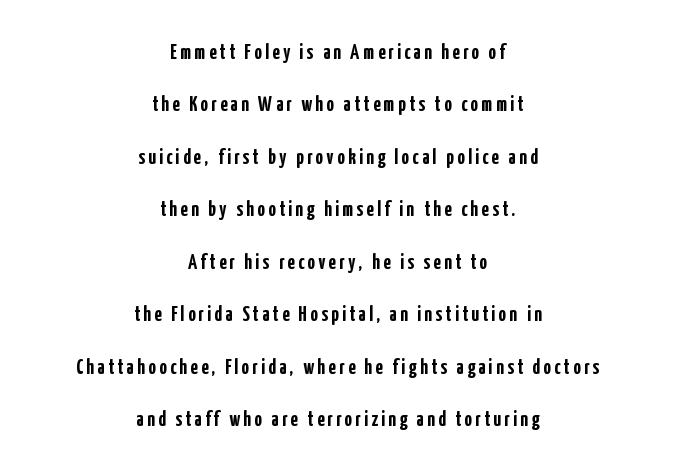
Q: Is the text bold? A: Yes.
Q: Is the text italic (slanted)? A: No, it is upright.
Q: Is the text underlined? A: No.
Q: How is the paragraph aligned? A: Centered.
Q: Is the spacing between lines tight, normal or loose? A: Loose.
